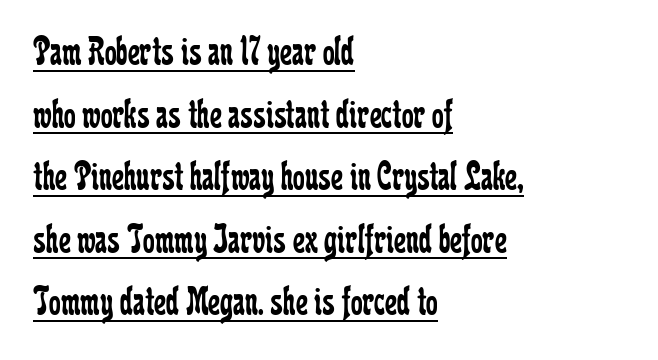
The image shows 42 px regular-weight, condensed serif type, upright; set left-aligned, normal line spacing (1.49x), normal letter spacing, underlined; low stroke contrast and a medium x-height.
